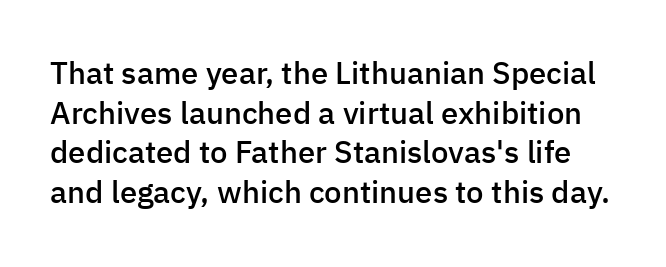
The passage shown stacks its lines at a standard gap. Letterform terminals end flat and unadorned throughout the passage. Think of a printed novel: that variable character pitch is what you see here. This sample uses an upright cut, with every glyph sitting square on the baseline.
